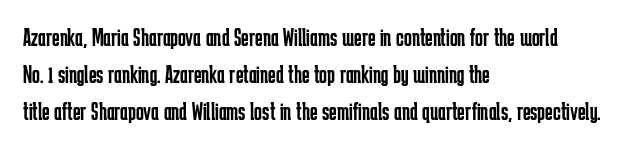
The image shows 26 px text type, upright; set left-aligned, normal line spacing (1.42x), normal letter spacing, not underlined.
